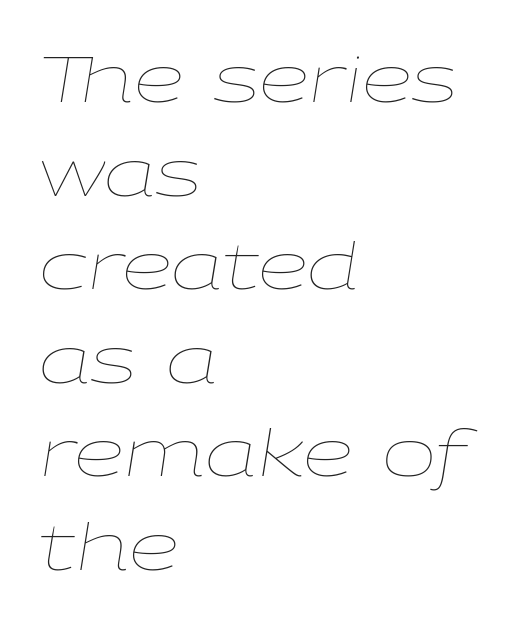
Glance below the letters and you will spot only blank space. These lines stack with their left ends in a neat column. Counters stay open thanks to moderate or lighter strokes. Default kerning and tracking; the words read as compact shapes. Leading: standard. Spacing verdict: proportional, widths tailored to each character.
